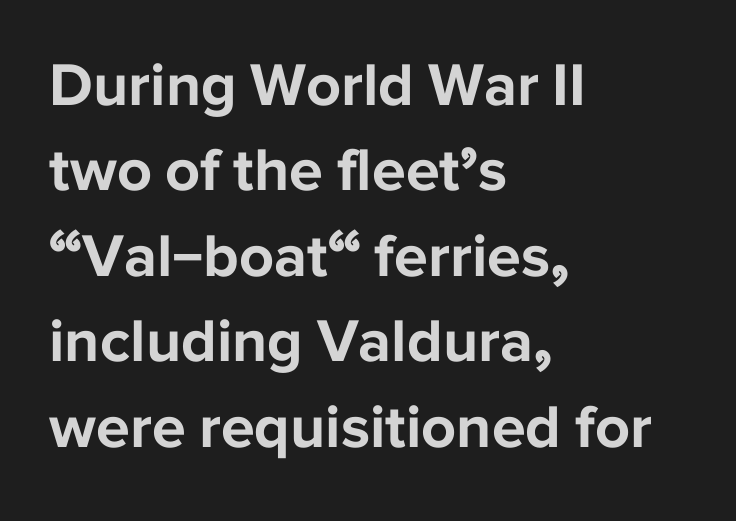
Interline gaps are of average width in this sample. The face used here is proportionally spaced, like ordinary book or web type. Stroke terminals: plain, sans-serif. A typesetter would mark this as roman, not italic. Unmarked baselines from the first word to the last.
